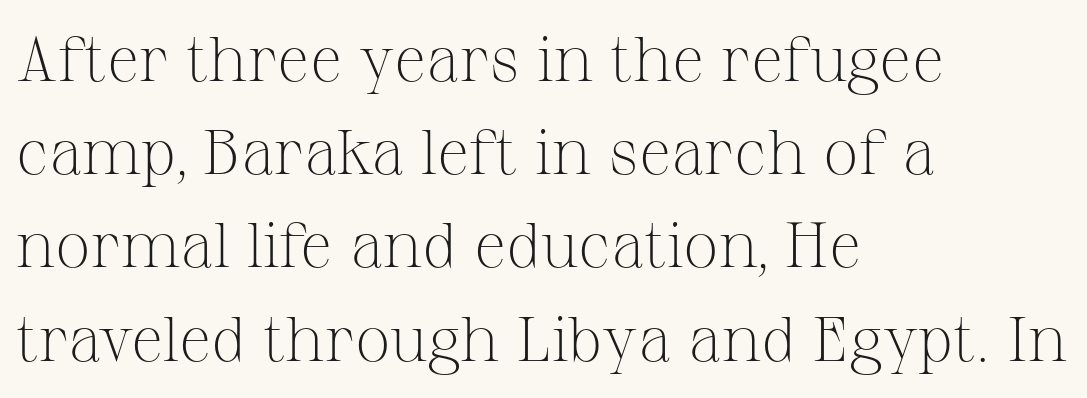
Q: Is the text bold? A: No.
Q: Is the text italic (slanted)? A: No, it is upright.
Q: Is the typeface a serif or a sans-serif typeface? A: Serif.
Q: Is the text underlined? A: No.
Q: How is the paragraph aligned? A: Left-aligned.
Q: Is the spacing between letters normal or unusually wide? A: Normal.
Q: Is the spacing between lines tight, normal or loose? A: Normal.
Q: Width (condensed, normal, or wide)? A: Normal.
Q: Stroke contrast? A: Medium.
Q: x-height? A: Medium.
Q: Monospaced? A: No.
